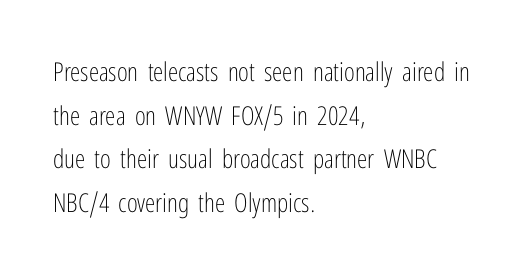
Q: Is the text bold? A: No.
Q: Is the text italic (slanted)? A: No, it is upright.
Q: Is the text underlined? A: No.
Q: How is the paragraph aligned? A: Left-aligned.
Q: Is the spacing between letters normal or unusually wide? A: Normal.
Q: Is the spacing between lines tight, normal or loose? A: Normal.
